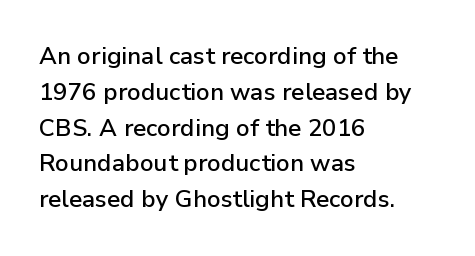
Q: Is the text italic (slanted)? A: No, it is upright.
Q: Is the text underlined? A: No.
Q: How is the paragraph aligned? A: Left-aligned.
Q: Is the spacing between letters normal or unusually wide? A: Normal.
Q: Is the spacing between lines tight, normal or loose? A: Normal.
